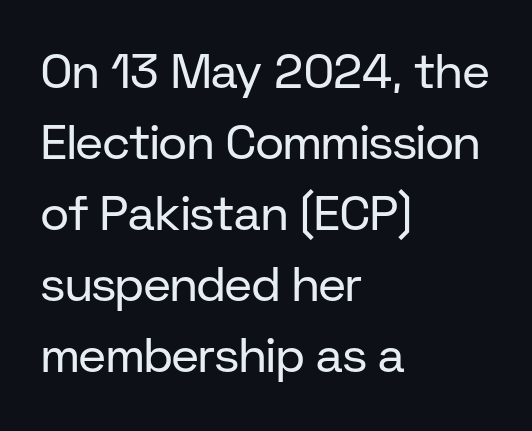
Q: Is the text bold? A: No.
Q: Is the text italic (slanted)? A: No, it is upright.
Q: Is the typeface a serif or a sans-serif typeface? A: Sans-serif.
Q: Is the text underlined? A: No.
Q: How is the paragraph aligned? A: Left-aligned.
Q: Is the spacing between letters normal or unusually wide? A: Normal.
Q: Is the spacing between lines tight, normal or loose? A: Normal.
Q: Width (condensed, normal, or wide)? A: Normal.
Q: Stroke contrast? A: Low.
Q: x-height? A: Medium.
Q: Monospaced? A: No.
